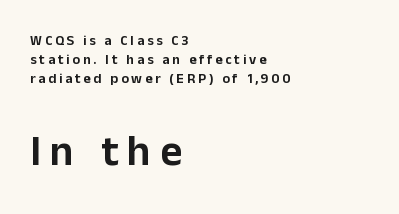
{"serif": "no", "italic": "no", "width": "normal", "stroke_contrast": "low", "x_height": "medium", "monospaced": "no", "underline": "no", "align": "left", "line_spacing": "normal", "line_spacing_ratio": 1.35, "letter_spacing": "wide", "letter_spacing_em": 0.2, "larger_block": "second", "size_ratio": 3.07, "glyph_px": 43}
